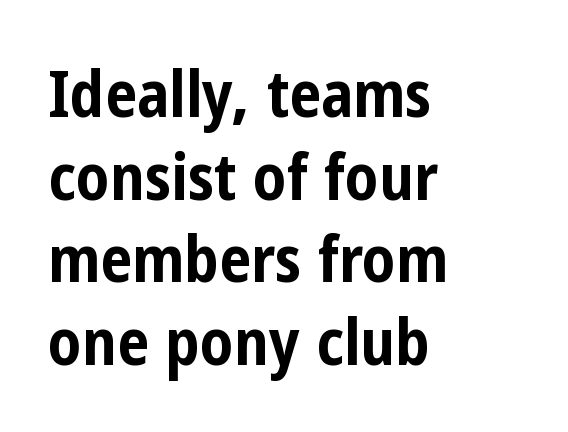
Q: Is the text bold? A: Yes.
Q: Is the text italic (slanted)? A: No, it is upright.
Q: Is the typeface a serif or a sans-serif typeface? A: Sans-serif.
Q: Is the text underlined? A: No.
Q: How is the paragraph aligned? A: Left-aligned.
Q: Is the spacing between letters normal or unusually wide? A: Normal.
Q: Is the spacing between lines tight, normal or loose? A: Normal.
Q: Width (condensed, normal, or wide)? A: Condensed.
Q: Stroke contrast? A: Low.
Q: x-height? A: Medium.
Q: Monospaced? A: No.
